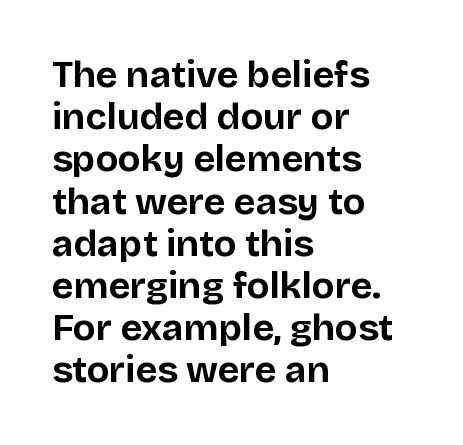
Each word holds together tightly as a unit, with standard inter-letter gaps. Weight check: bold — yes, fully. Only glyphs here, with clear space below each row. The paragraph shown leans on its left margin. This is roman type, the default non-slanted kind. The passage shown is typed in a proportional face where columns would drift.
